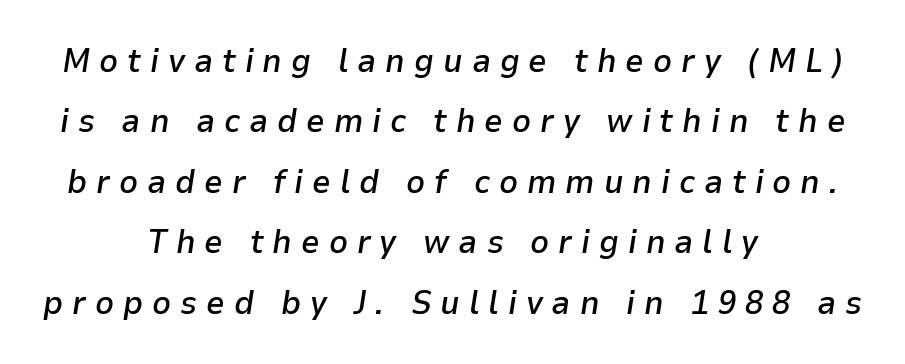
Q: Is the text bold? A: Semi-bold.
Q: Is the text italic (slanted)? A: Yes, it leans right by about 9 degrees.
Q: Is the text underlined? A: No.
Q: How is the paragraph aligned? A: Centered.
Q: Is the spacing between letters normal or unusually wide? A: Unusually wide.
Q: Width (condensed, normal, or wide)? A: Normal.
Q: Stroke contrast? A: Low.
Q: x-height? A: Medium.
Q: Monospaced? A: No.
